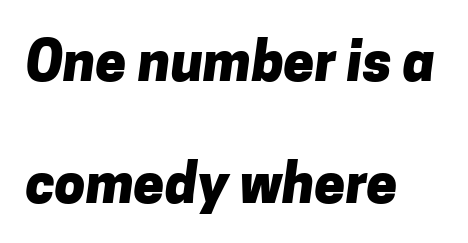
{"serif": "no", "bold": "yes", "weight": "heavy", "width": "normal", "stroke_contrast": "low", "x_height": "medium", "monospaced": "no", "underline": "no", "align": "left", "line_spacing": "loose", "line_spacing_ratio": 2.21, "letter_spacing": "normal", "letter_spacing_em": 0.0, "glyph_px": 55}
